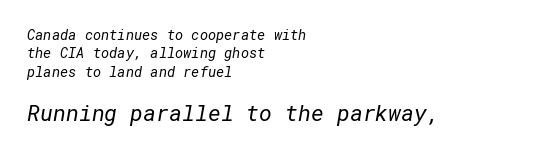
Beneath every word, the page is bare. The rows are spaced the way most documents space them. These lines are set flush left with a ragged right edge. Each stroke keeps to a modest, everyday thickness or less.
